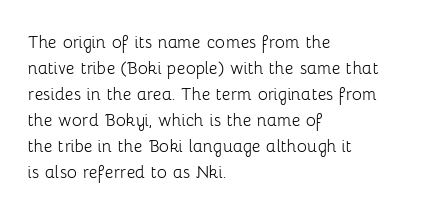
The typography opts for an upright posture over an oblique one. Unmarked baselines from the first word to the last. Students, note that the glyphs here touch the page at normal intervals. Which margin do the lines hug? The left one — the right edge is uneven. The typesetting does not lean heavy: it is not bold.
